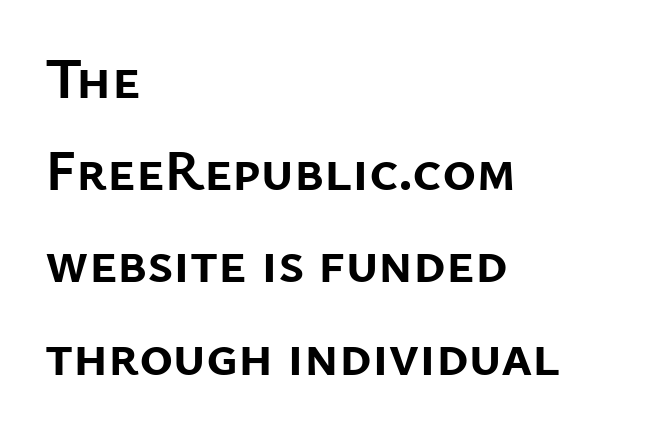
Q: Is the text bold? A: Yes.
Q: Is the text italic (slanted)? A: No, it is upright.
Q: Is the typeface a serif or a sans-serif typeface? A: Sans-serif.
Q: Is the text underlined? A: No.
Q: How is the paragraph aligned? A: Left-aligned.
Q: Is the spacing between letters normal or unusually wide? A: Normal.
Q: Is the spacing between lines tight, normal or loose? A: Normal.
Q: Width (condensed, normal, or wide)? A: Normal.
Q: Stroke contrast? A: Low.
Q: x-height? A: Medium.
Q: Monospaced? A: No.
